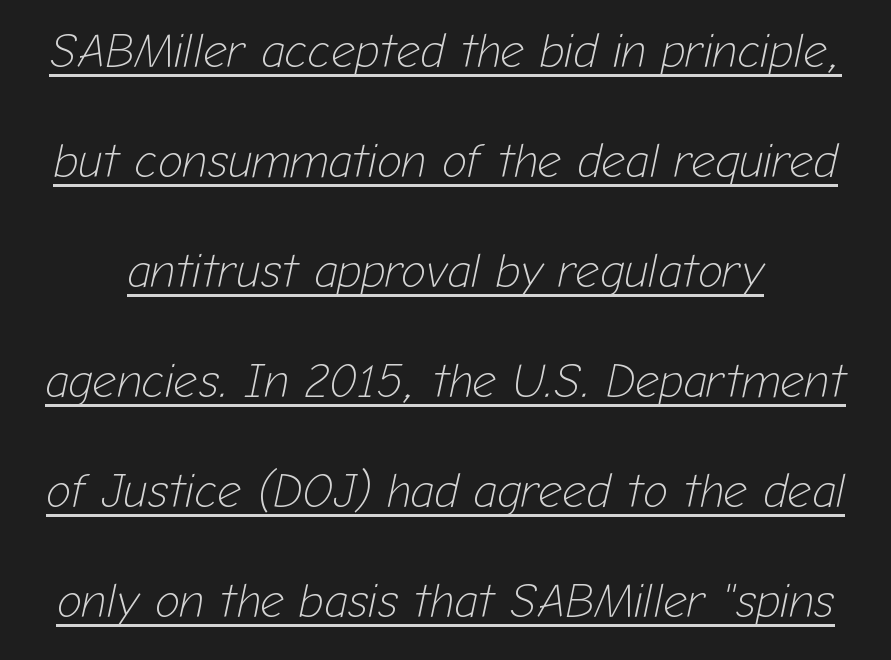
Q: Is the text bold? A: No.
Q: Is the text italic (slanted)? A: Yes, it leans right by about 12 degrees.
Q: Is the text underlined? A: Yes.
Q: Is the spacing between letters normal or unusually wide? A: Normal.
Q: Is the spacing between lines tight, normal or loose? A: Loose.
Q: Width (condensed, normal, or wide)? A: Normal.
Q: Stroke contrast? A: Low.
Q: x-height? A: Medium.
Q: Monospaced? A: No.
